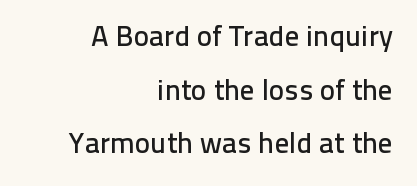
Each row of text sits above clean, open space. What kind of face is this? One without serifs — a sans. Note the varied advance widths — an 'i' is clearly narrower than an 'm'. The lettering holds an erect, upright posture throughout. Default kerning and tracking; the words read as compact shapes.
